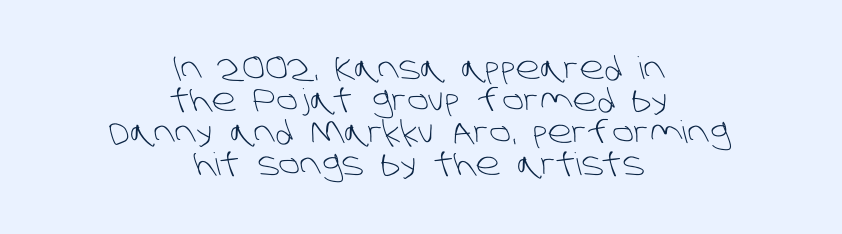
Q: Is the text bold? A: No.
Q: Is the typeface a serif or a sans-serif typeface? A: Sans-serif.
Q: Is the text underlined? A: No.
Q: How is the paragraph aligned? A: Centered.
Q: Is the spacing between letters normal or unusually wide? A: Normal.
Q: Is the spacing between lines tight, normal or loose? A: Tight.
Q: Width (condensed, normal, or wide)? A: Normal.
Q: Stroke contrast? A: Low.
Q: x-height? A: Large.
Q: Monospaced? A: No.
